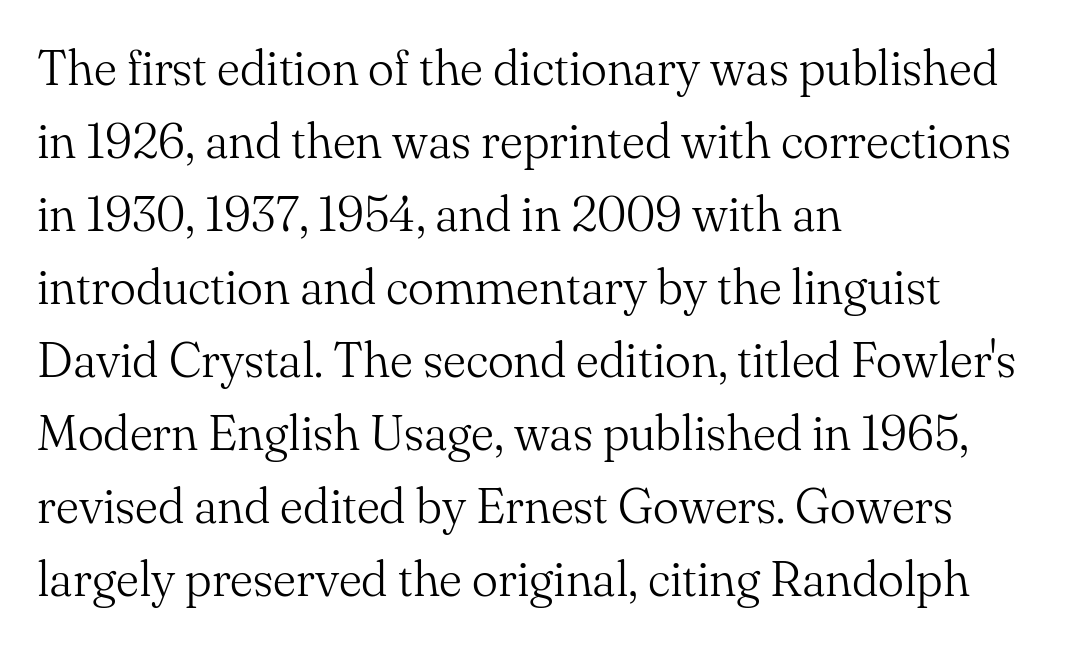
{"serif": "yes", "italic": "no", "bold": "no", "weight": "light", "width": "normal", "stroke_contrast": "medium", "x_height": "small", "monospaced": "no", "underline": "no", "align": "left", "line_spacing": "normal", "line_spacing_ratio": 1.49, "letter_spacing": "normal", "letter_spacing_em": 0.0, "glyph_px": 49}
